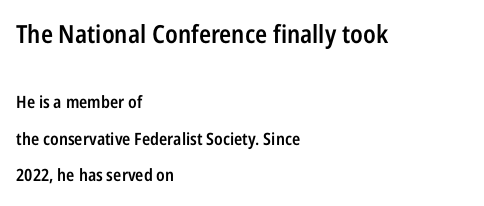
The image shows 25 px text type, upright; set left-aligned, loose line spacing (2.14x), normal letter spacing, not underlined; the first (top) block is 1.47x larger.
